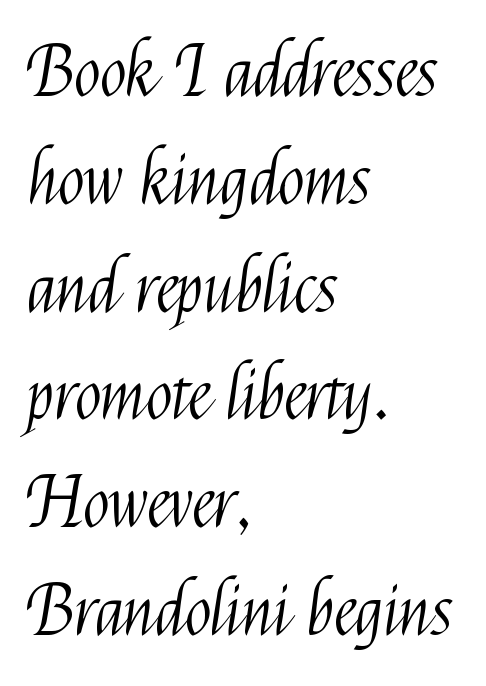
Weight: not bold — regular or lighter. Evenly set lines give the paragraph a standard silhouette. Letters rest on an invisible, unmarked baseline. The letters sit at their default tracking, neither squeezed nor spread. Line beginnings align vertically; line endings do not. The designer went with a sans here, leaving each stem footless.
